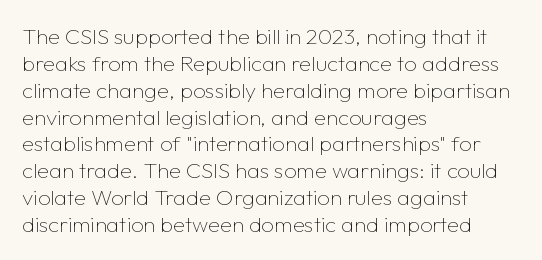
Honestly, the letter spacing is just normal — you wouldn't notice it. A student would call this left alignment; a typographer would say flush left, rag right. The font sits on the lighter half of the weight spectrum, regular included. Just letters on the line, the space beneath them empty.
